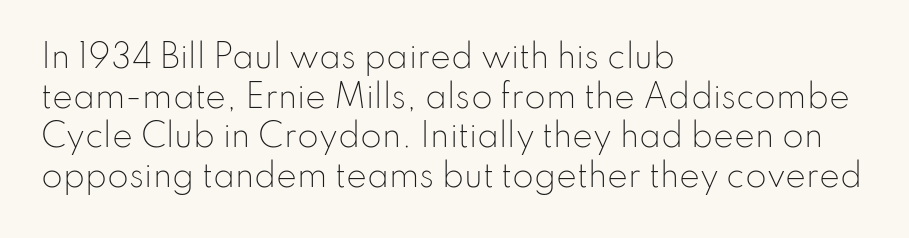
Q: Is the text bold? A: No.
Q: Is the text italic (slanted)? A: No, it is upright.
Q: Is the typeface a serif or a sans-serif typeface? A: Sans-serif.
Q: Is the text underlined? A: No.
Q: How is the paragraph aligned? A: Left-aligned.
Q: Is the spacing between letters normal or unusually wide? A: Normal.
Q: Is the spacing between lines tight, normal or loose? A: Normal.
Q: Width (condensed, normal, or wide)? A: Normal.
Q: Stroke contrast? A: Low.
Q: x-height? A: Small.
Q: Monospaced? A: No.
